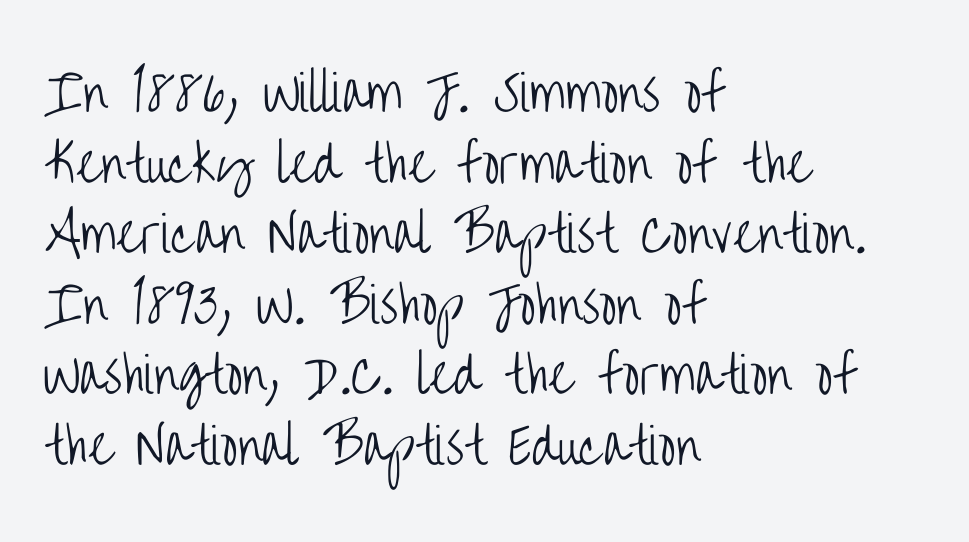
Here the glyphs are tracked normally, forming tight word shapes. Vertically, the passage feels balanced, rows spaced as you'd expect. Looks like regular typesetting: each glyph gets only the width it needs. The rendering anchors every line to the left-hand side.
